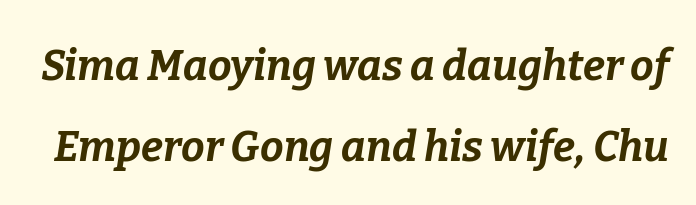
Q: Is the text bold? A: Yes.
Q: Is the text italic (slanted)? A: Yes, it leans right by about 9 degrees.
Q: Is the text underlined? A: No.
Q: Is the spacing between letters normal or unusually wide? A: Normal.
Q: Is the spacing between lines tight, normal or loose? A: Loose.
Q: Width (condensed, normal, or wide)? A: Normal.
Q: Stroke contrast? A: Low.
Q: x-height? A: Medium.
Q: Monospaced? A: No.
